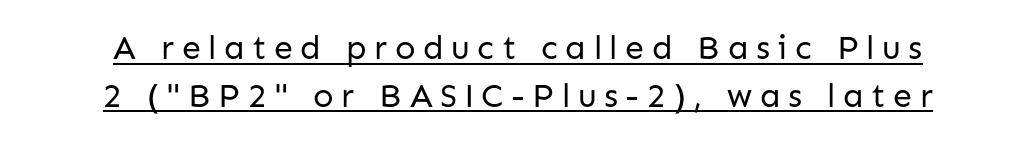
The image shows 34 px regular-weight sans-serif type, upright; set centered, normal line spacing (1.4x), unusually wide letter spacing (+0.22 em), underlined; low stroke contrast and a medium x-height.
